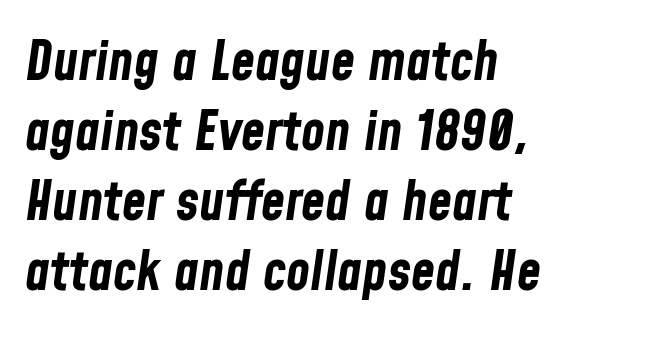
The image shows 55 px bold, condensed type, italic (leaning right); set left-aligned, normal line spacing (1.27x), normal letter spacing, not underlined; low stroke contrast and a medium x-height.
